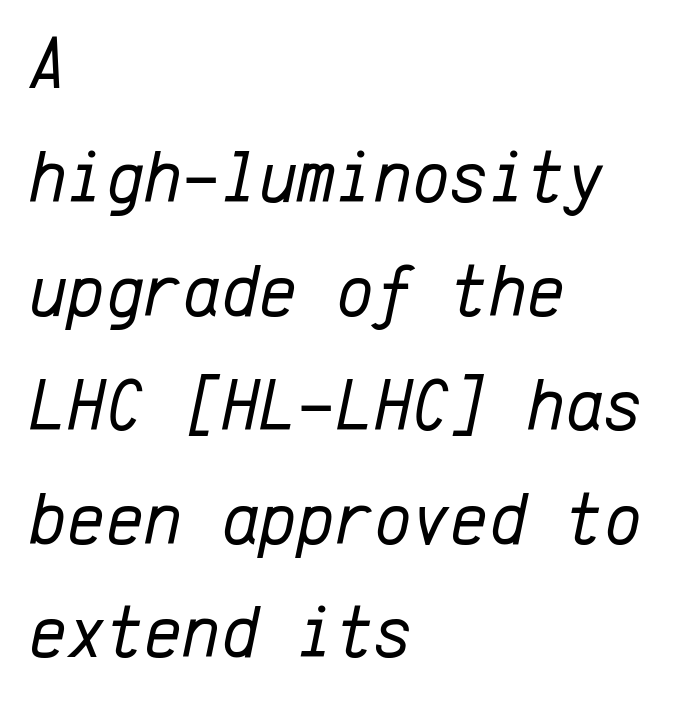
The image shows 73 px regular-weight type, italic (leaning right), monospaced; set left-aligned, normal line spacing (1.56x), normal letter spacing, not underlined; low stroke contrast and a medium x-height.
